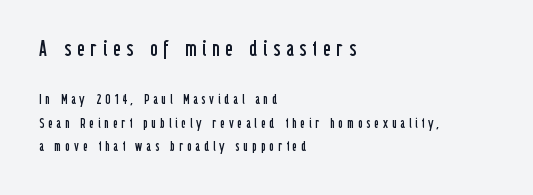
Q: Is the text bold? A: No.
Q: Is the text italic (slanted)? A: No, it is upright.
Q: Is the text underlined? A: No.
Q: How is the paragraph aligned? A: Left-aligned.
Q: Is the spacing between letters normal or unusually wide? A: Unusually wide.
Q: Is the spacing between lines tight, normal or loose? A: Normal.
Q: Which block of text is set in a larger size, the first (top) or the second (bottom)? A: The first (top) one.
